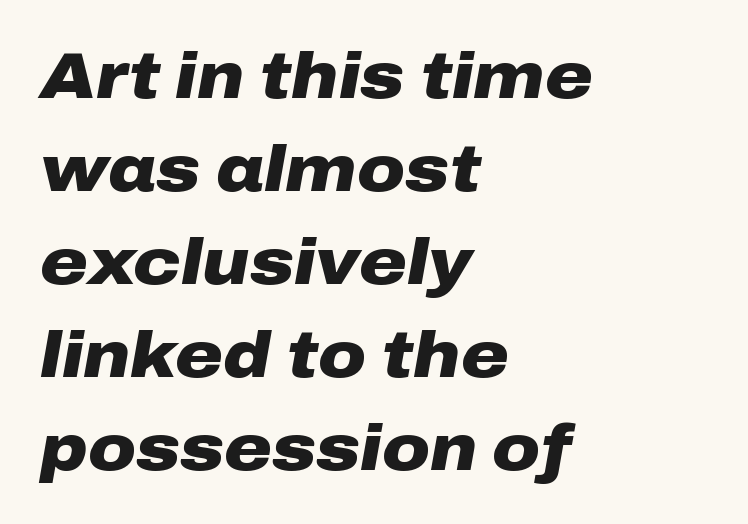
Does the copy run flush right? No — it runs flush left. These lines are rendered in a variable-pitch font. Its strokes are broad and dark, the hallmark of bold type. Quick note: italic. The space between consecutive lines is moderate. The string is rendered with underlining switched off.
